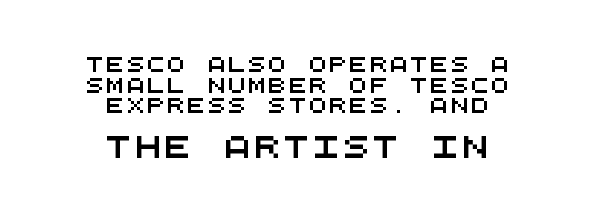
Baseline-to-baseline distance is the conventional proportion of letter height. This sample is center-justified, so both line endings float freely. Words float on clear page, feet unadorned. The second block has been scaled up relative to the first.
